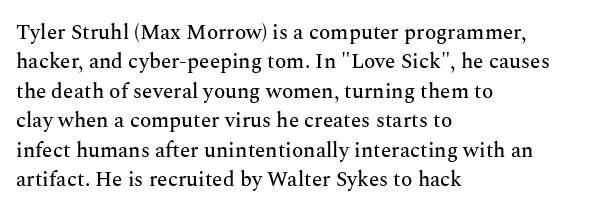
{"italic": "no", "underline": "no", "align": "left", "line_spacing": "normal", "line_spacing_ratio": 1.4, "letter_spacing": "normal", "letter_spacing_em": 0.0, "glyph_px": 21}
